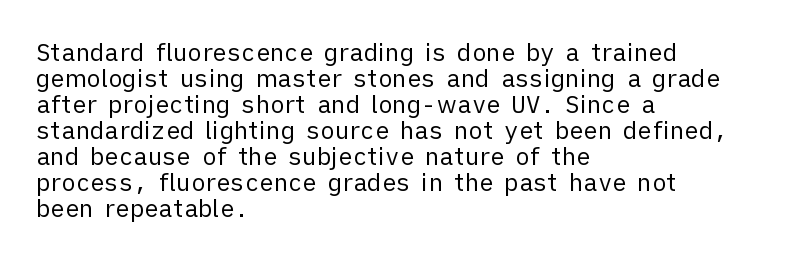
Q: Is the text bold? A: No.
Q: Is the text italic (slanted)? A: No, it is upright.
Q: Is the text underlined? A: No.
Q: How is the paragraph aligned? A: Left-aligned.
Q: Is the spacing between letters normal or unusually wide? A: Normal.
Q: Is the spacing between lines tight, normal or loose? A: Tight.
